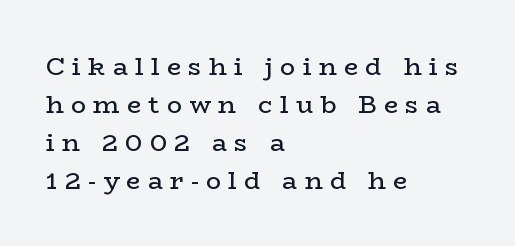
{"italic": "no", "bold": "no", "underline": "no", "align": "left", "line_spacing": "normal", "line_spacing_ratio": 1.52, "letter_spacing": "wide", "letter_spacing_em": 0.29, "glyph_px": 25}
